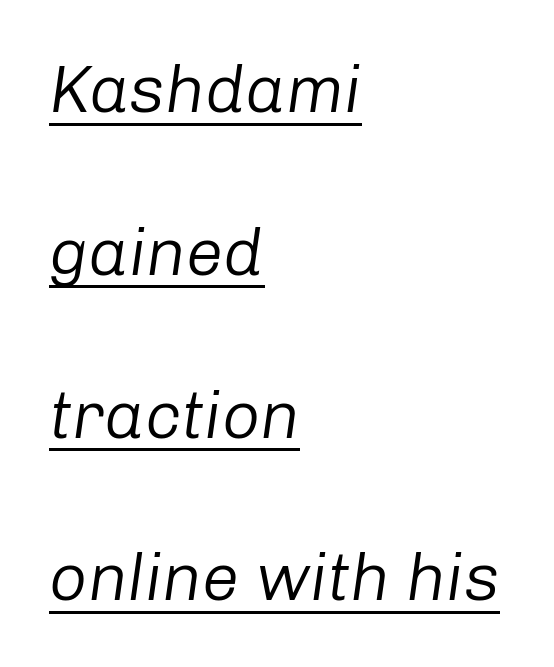
The image shows 67 px regular-weight type, italic (leaning right); set left-aligned, loose line spacing (2.43x), normal letter spacing, underlined; low stroke contrast and a medium x-height.
